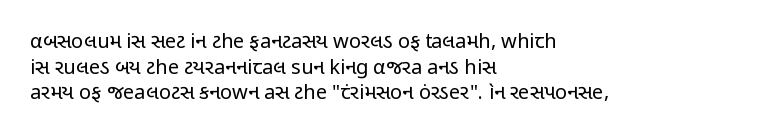
The image shows 20 px text type, upright; set left-aligned, normal line spacing (1.28x), normal letter spacing, not underlined.
